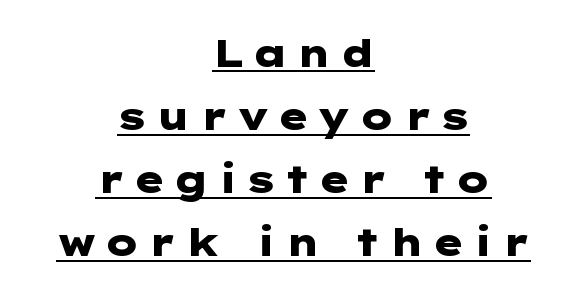
The image shows 38 px heavy, wide sans-serif type, upright; set centered, normal line spacing (1.66x), underlined; low stroke contrast and a medium x-height.
